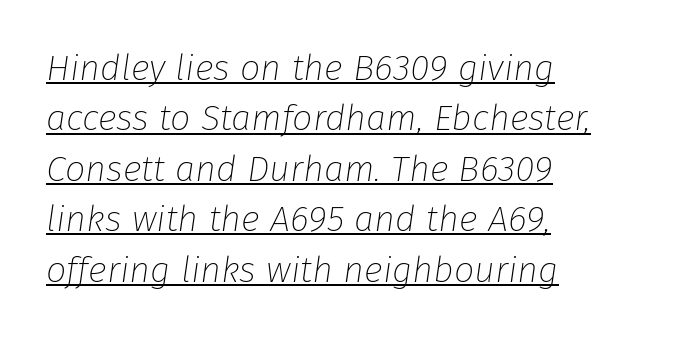
Tracking value appears to be zero — textbook default spacing. The specimen includes a rule beneath the text block's lines. These lines were composed using italics. Note the varied advance widths — an 'i' is clearly narrower than an 'm'. The paragraph shown leans on its left margin. The letterforms sit at book weight or below.
